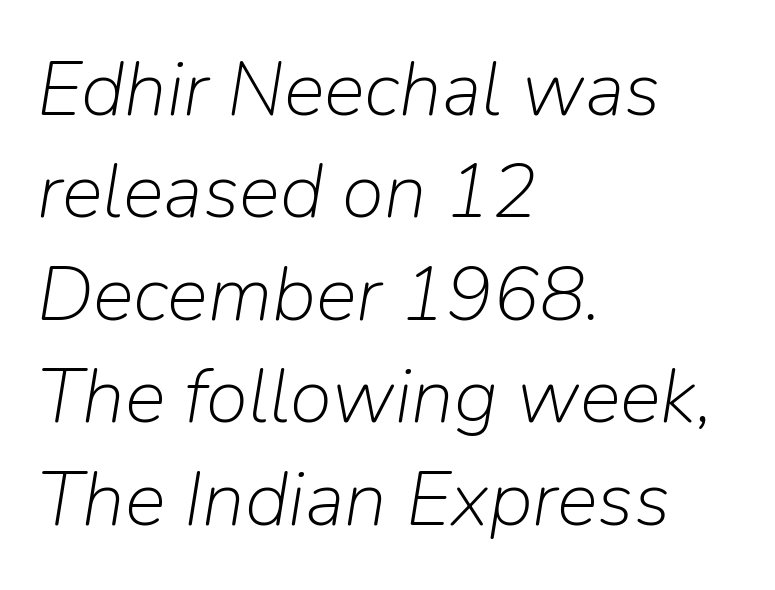
You could not count columns in this text — the font is proportionally spaced. Visually the block forms a straight wall on the left and a jagged coastline on the right. The space between consecutive lines is moderate. A typesetter would mark this as italic. Honestly, the letter spacing is just normal — you wouldn't notice it. Letters have the restrained weight of plain body copy at most.
